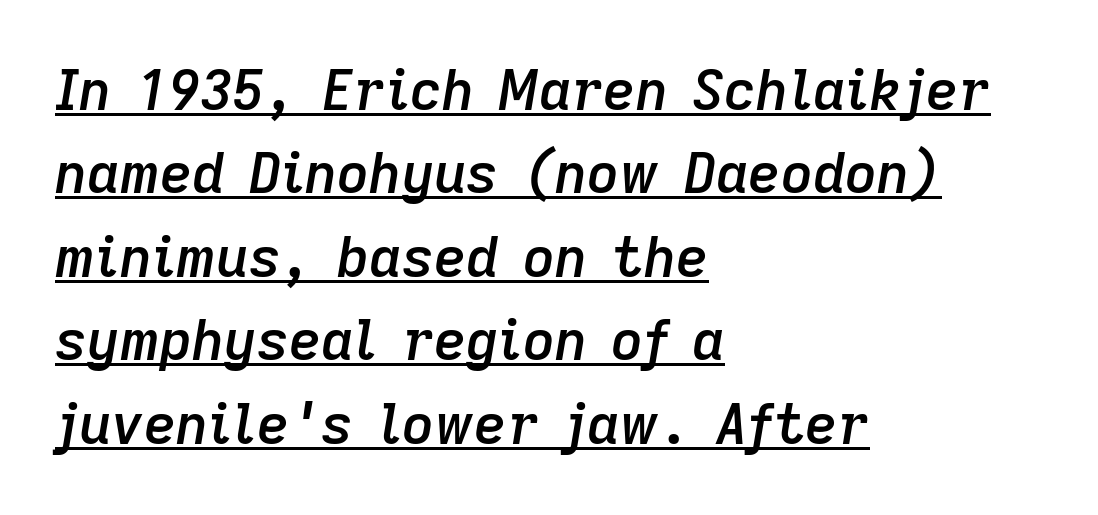
The image shows 56 px semibold type, italic (leaning right); set left-aligned, normal line spacing (1.49x), normal letter spacing, underlined; low stroke contrast and a medium x-height.
